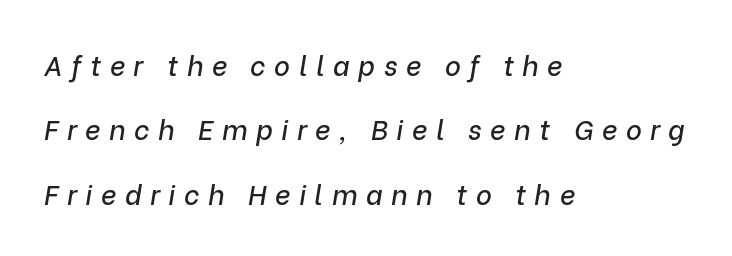
Words float on clear page, feet unadorned. Is the type slanted? Yes — the strokes lean at a clear angle. Leading is clearly above the norm, producing a sparse column. Horizontally, the lines are justified to the leading edge only. Here the glyphs are tracked loosely, breaking word shapes into spaced letters.
